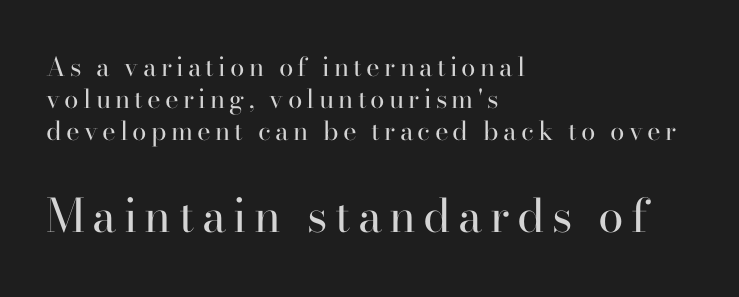
Is this a fixed-width face? No — the glyphs have proportional, varying widths. Unlike italic type, these characters show no tilt at all. No word sits above an underline. Is the lower block the larger one? Yes — the lower block carries the bigger type. The passage is arranged the way most books set body copy — flush left. Small tapered or slab feet sit at the stroke ends, so this counts as serif.
